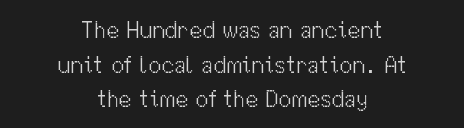
Q: Is the text bold? A: No.
Q: Is the text italic (slanted)? A: No, it is upright.
Q: Is the text underlined? A: No.
Q: How is the paragraph aligned? A: Centered.
Q: Is the spacing between letters normal or unusually wide? A: Normal.
Q: Is the spacing between lines tight, normal or loose? A: Normal.
